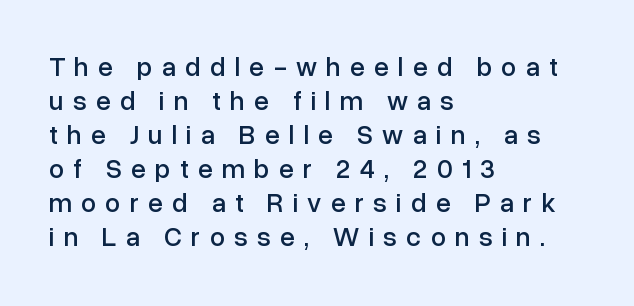
The image shows 27 px text type, upright; set left-aligned, normal line spacing (1.26x), unusually wide letter spacing (+0.34 em), not underlined.
